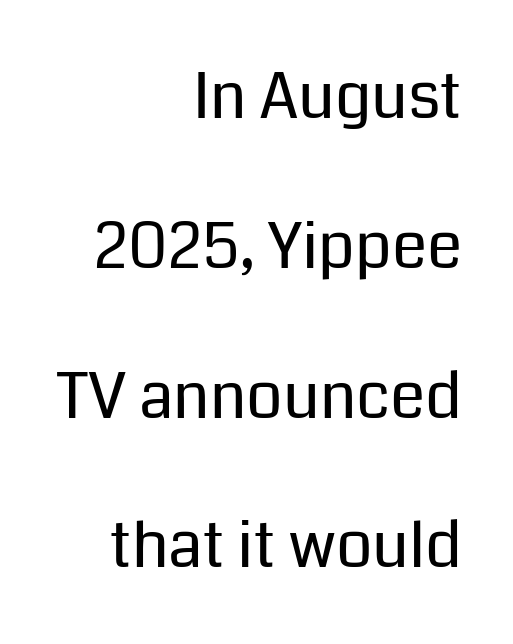
The rendering uses natural spacing where letterforms have individual widths. No feet cap the strokes, marking this as sans-serif type. Words float on clear page, feet unadorned. Words appear dense and cohesive because spacing is normal. The passage is arranged like a letterhead date or caption credit — flush right. Is this a heavy cut? Hardly; it is regular or lighter.
